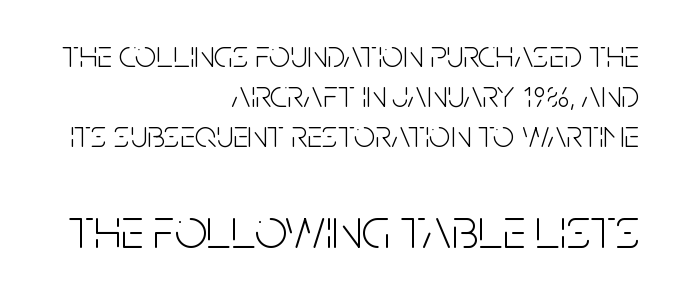
Students, observe: this is what under-led, compact text looks like. The face used here is proportionally spaced, like ordinary book or web type. The designer went with a sans here, leaving each stem footless. Does the copy run flush right? Yes — the right margin is perfectly even.
